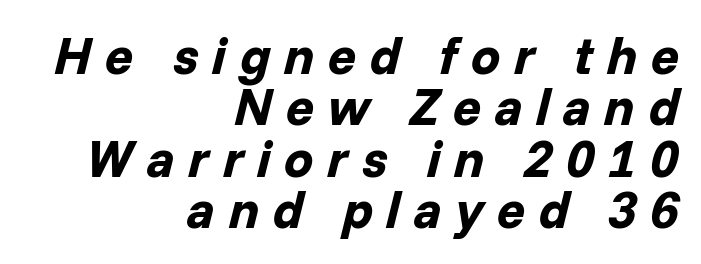
The image shows 52 px bold type, italic (leaning right); set right-aligned, tight line spacing (0.99x), unusually wide letter spacing (+0.26 em), not underlined; low stroke contrast and a medium x-height.
